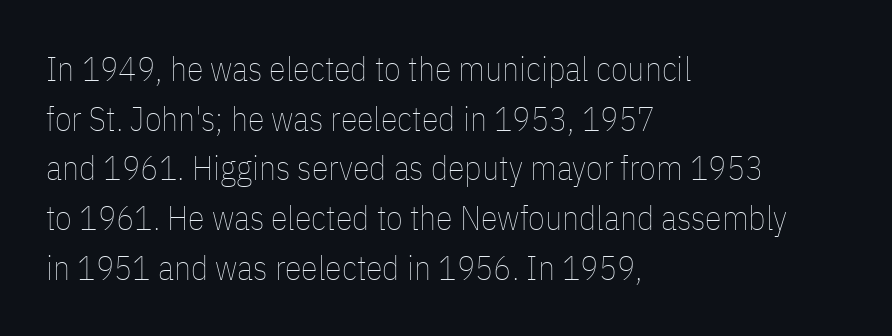
Q: Is the text bold? A: No.
Q: Is the text italic (slanted)? A: No, it is upright.
Q: Is the text underlined? A: No.
Q: How is the paragraph aligned? A: Left-aligned.
Q: Is the spacing between letters normal or unusually wide? A: Normal.
Q: Is the spacing between lines tight, normal or loose? A: Normal.
Q: Width (condensed, normal, or wide)? A: Condensed.
Q: Stroke contrast? A: Low.
Q: x-height? A: Medium.
Q: Monospaced? A: No.
